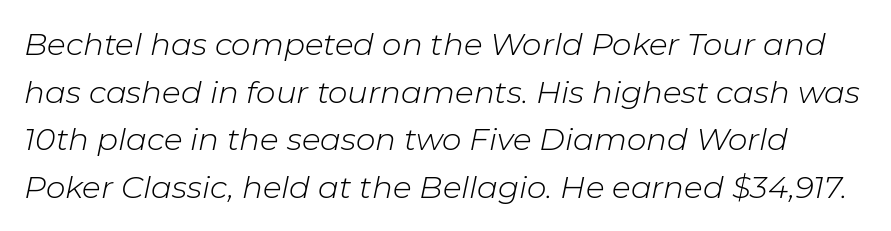
{"italic": "yes", "lean": "right", "slant_degrees": 11, "bold": "no", "weight": "light", "width": "normal", "stroke_contrast": "low", "x_height": "medium", "monospaced": "no", "underline": "no", "line_spacing": "normal", "line_spacing_ratio": 1.54, "letter_spacing": "normal", "letter_spacing_em": 0.0, "glyph_px": 31}
